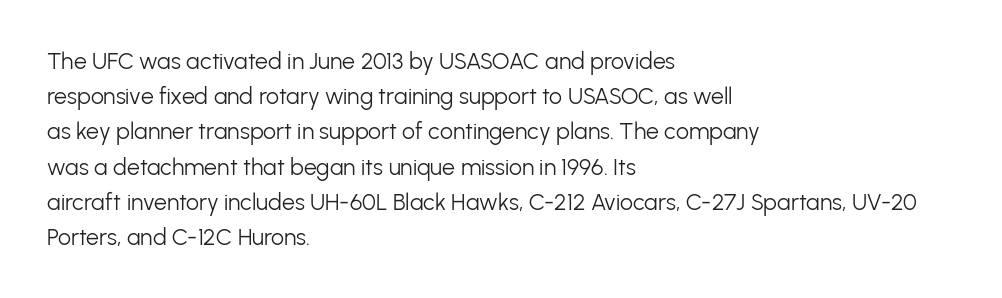
A typesetter would call this leading conventional body-copy spacing. Casual observation: everything's shoved over to the left. Counters stay open thanks to moderate or lighter strokes. The lettering stays uniformly vertical, giving the passage a roman look. No extra tracking has been applied to these lines. The gap between lines stays unmarked.
